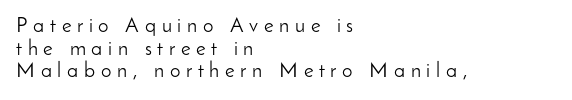
If you measured baseline to baseline, you'd find a short distance. Is the block centered? No — it sits flush against the left margin. Anything drawn beneath the words? Only blank space. No heavy texture on the line: the type isn't bold. Inter-character spacing is expanded well beyond the font's built-in metrics.
